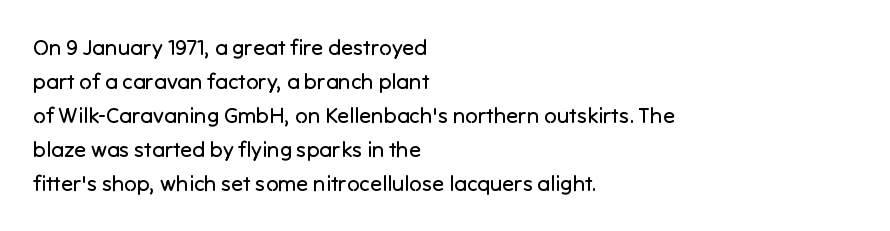
Caption: multi-line text, flush left, ragged right. Rendered with straight, roman letterforms. Beneath every word, the page is bare. Weight: not bold — regular or lighter. Nobody touched the tracking dial on this one. Vertically, the passage feels balanced, rows spaced as you'd expect.
